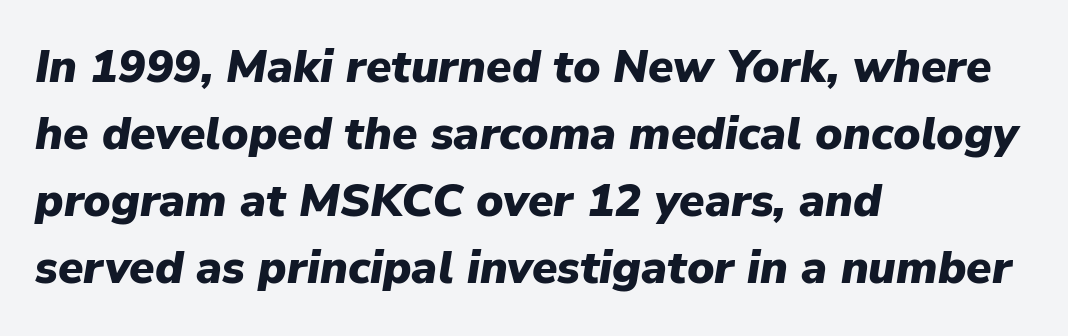
The image shows 46 px heavy type, italic (leaning right); set left-aligned, normal line spacing (1.46x), normal letter spacing, not underlined; low stroke contrast and a medium x-height.
